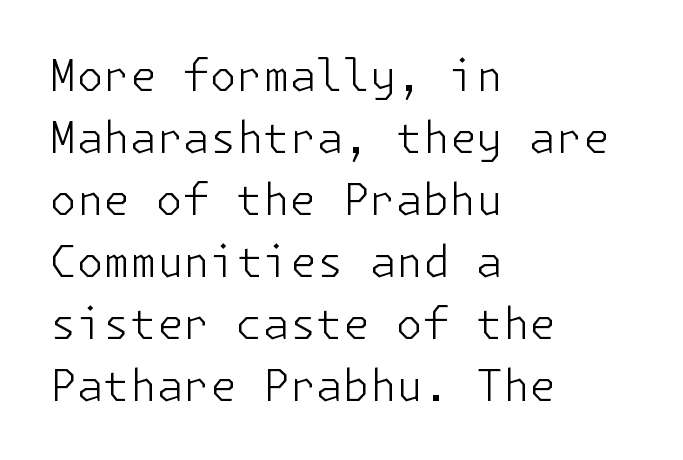
Q: Is the text bold? A: No.
Q: Is the text italic (slanted)? A: No, it is upright.
Q: Is the typeface a serif or a sans-serif typeface? A: Sans-serif.
Q: Is the text underlined? A: No.
Q: How is the paragraph aligned? A: Left-aligned.
Q: Is the spacing between letters normal or unusually wide? A: Normal.
Q: Is the spacing between lines tight, normal or loose? A: Normal.
Q: Width (condensed, normal, or wide)? A: Normal.
Q: Stroke contrast? A: Low.
Q: x-height? A: Medium.
